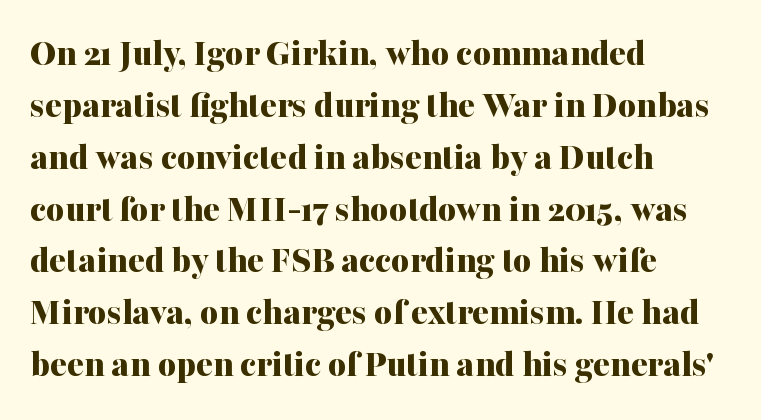
Chunky letters — that's bold for sure. Is this a sans? No — the strokes have serifs. It's the straight-up-and-down kind of type. In terms of leading, this rendering sits right in the middle.
